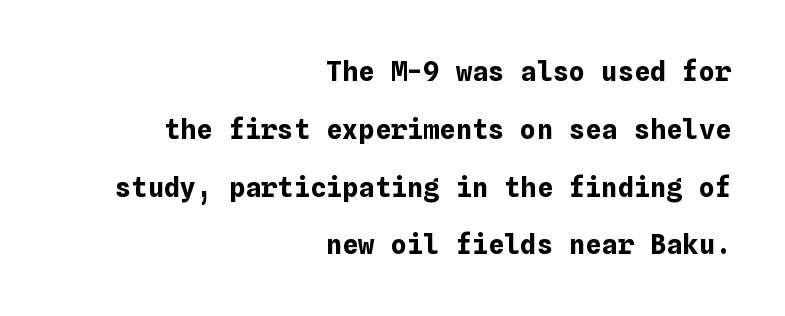
Q: Is the text bold? A: Yes.
Q: Is the text italic (slanted)? A: No, it is upright.
Q: Is the text underlined? A: No.
Q: How is the paragraph aligned? A: Right-aligned.
Q: Is the spacing between letters normal or unusually wide? A: Normal.
Q: Is the spacing between lines tight, normal or loose? A: Loose.
